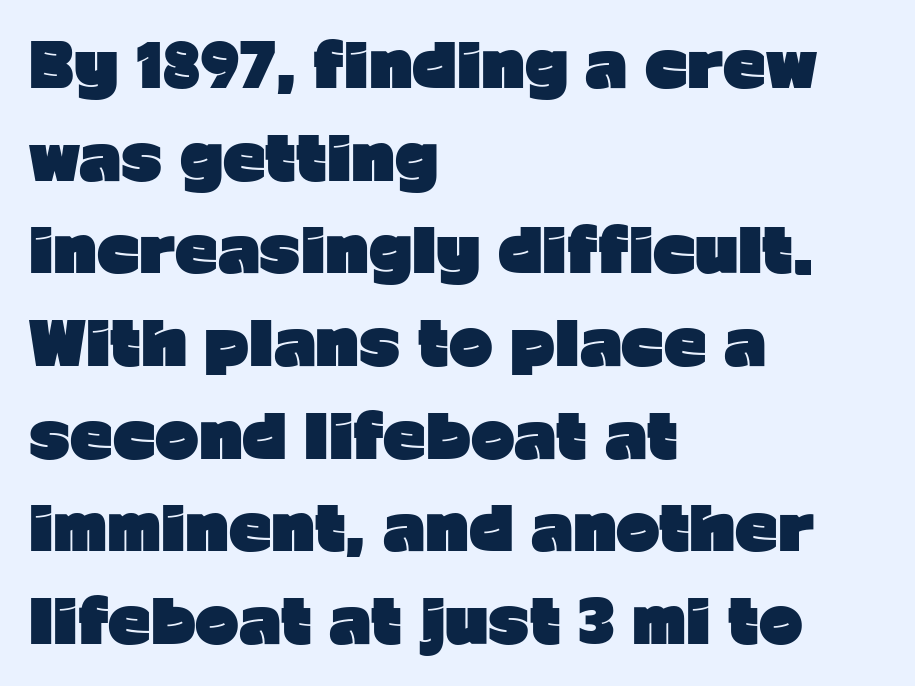
Successive baselines arrive at the customary interval. Grotesque or geometric, the face here clearly has no serifs. Character widths vary here, with narrow letters taking less room than wide ones. The gap between lines stays unmarked. How heavy is the stroke? Heavy — this is a bold. The lettering holds an erect, upright posture throughout.
